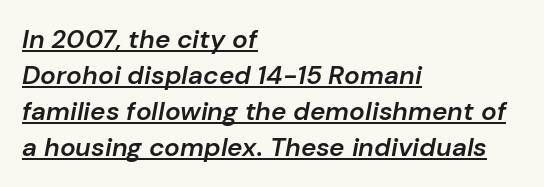
Vertically, the passage feels balanced, rows spaced as you'd expect. Beneath each row of characters lies a ruled line. Compared with an ordinary text face, these strokes are moderately heavier — a semibold. Slanted lettering throughout. The paragraph shown leans on its left margin. The letterforms sit shoulder to shoulder at normal distance.
